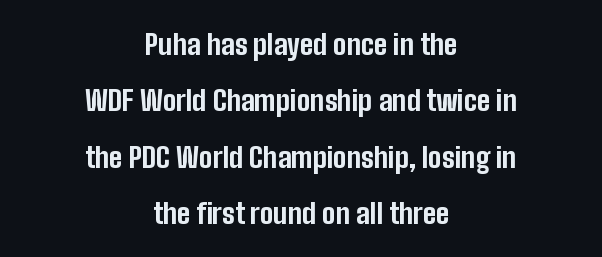
The image shows 28 px bold, condensed sans-serif type, upright; set centered, loose line spacing (2.01x), normal letter spacing, not underlined; low stroke contrast and a medium x-height.
